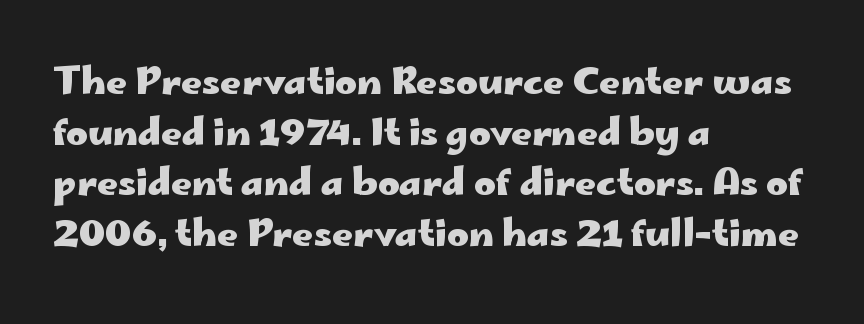
Each letter keeps its own natural width here, so spacing adapts to shape. Stroke terminals: plain, sans-serif. The passage shown has conventional tracking throughout. Line starts are locked; line ends wander. A bare baseline throughout the passage.
